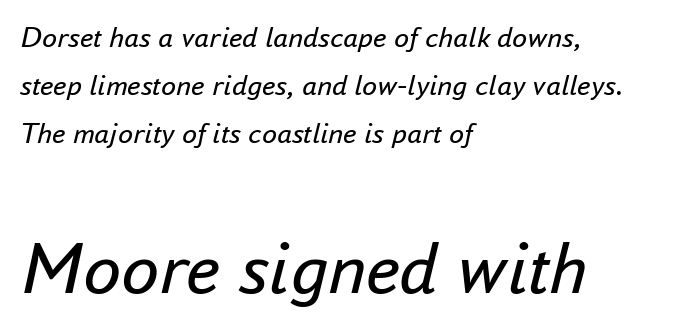
Q: Is the text bold? A: No.
Q: Is the text italic (slanted)? A: Yes, it leans right by about 16 degrees.
Q: Is the text underlined? A: No.
Q: How is the paragraph aligned? A: Left-aligned.
Q: Is the spacing between letters normal or unusually wide? A: Normal.
Q: Is the spacing between lines tight, normal or loose? A: Normal.
Q: Which block of text is set in a larger size, the first (top) or the second (bottom)? A: The second (bottom) one.
Q: Width (condensed, normal, or wide)? A: Normal.
Q: Stroke contrast? A: Low.
Q: x-height? A: Small.
Q: Monospaced? A: No.
